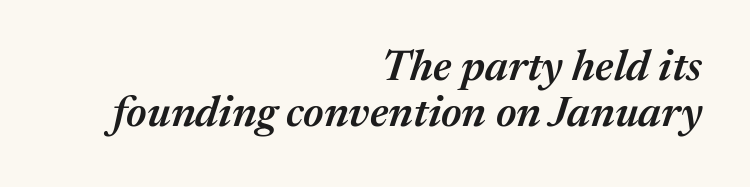
The image shows 43 px semibold type, italic (leaning right); set right-aligned, tight line spacing (1.07x), normal letter spacing, not underlined; medium stroke contrast and a medium x-height.
